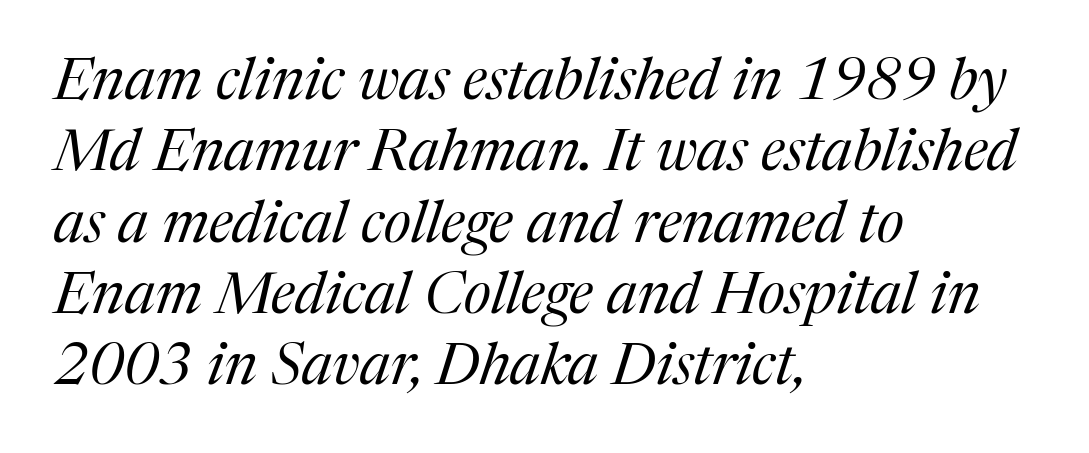
The passage shown is not underscored anywhere. Italic: yes, the glyphs are oblique. A typesetter would call this zero additional tracking. Character widths vary here, with narrow letters taking less room than wide ones.
